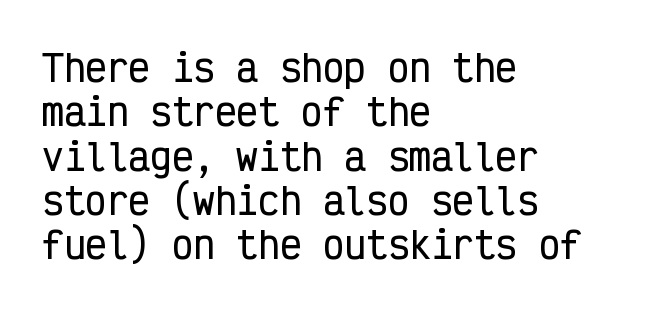
{"serif": "no", "italic": "no", "width": "condensed", "stroke_contrast": "low", "x_height": "medium", "monospaced": "yes", "underline": "no", "align": "left", "line_spacing_ratio": 1.23, "letter_spacing": "normal", "letter_spacing_em": 0.0, "glyph_px": 36}
